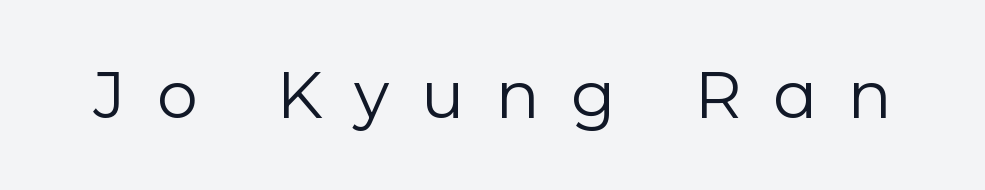
Note the varied advance widths — an 'i' is clearly narrower than an 'm'. Lines of text with bare space underneath. Between one letter and the next there's a generous, obvious gap. This sample uses a sans-serif face.
